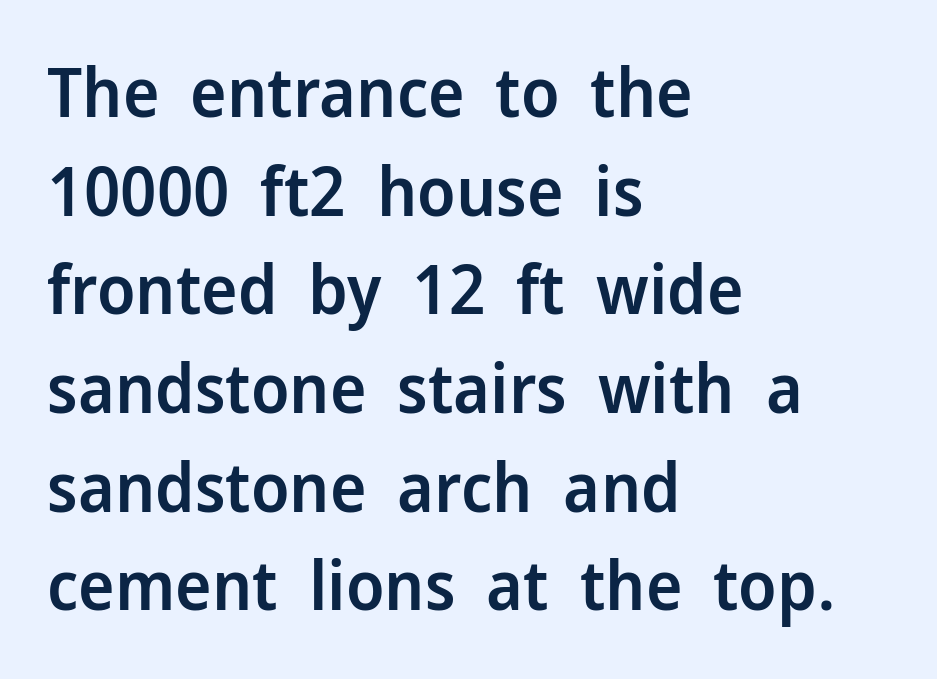
Short note: letters normally spaced. Anything drawn beneath the words? Only blank space. You can tell it's not italic because the verticals are truly vertical. The rendering shows plain stroke endings on the letterforms — a sans-serif design. A normal amount of white space separates one row of letters from the next. This sample has the flowing, uneven cadence of proportional lettering.
